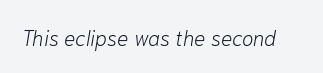
The image shows 21 px text type, italic (leaning right); set normal letter spacing, not underlined.
